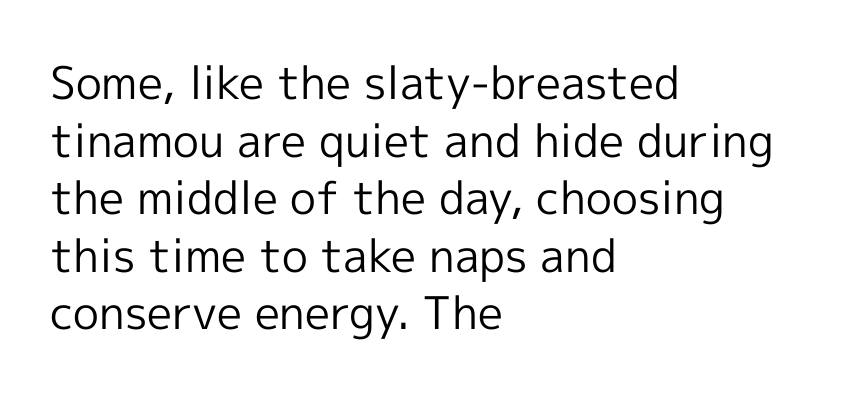
Q: Is the text bold? A: No.
Q: Is the text italic (slanted)? A: No, it is upright.
Q: Is the typeface a serif or a sans-serif typeface? A: Sans-serif.
Q: Is the text underlined? A: No.
Q: How is the paragraph aligned? A: Left-aligned.
Q: Is the spacing between letters normal or unusually wide? A: Normal.
Q: Is the spacing between lines tight, normal or loose? A: Normal.
Q: Width (condensed, normal, or wide)? A: Normal.
Q: x-height? A: Medium.
Q: Monospaced? A: No.
